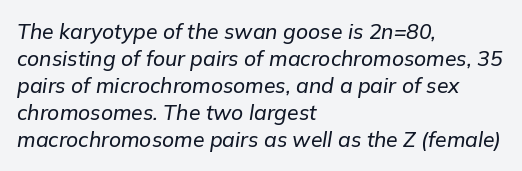
Notice how the passage keeps a crisp vertical edge on the left only. These lines sit exactly where default settings would place them. If you drew a line through each stem, it would be angled. Each row of text sits above clean, open space. What stands out about the letter spacing? Nothing — it is the standard amount.
